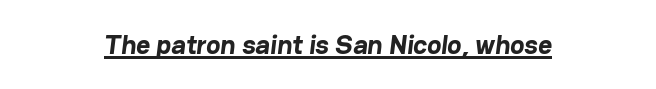
You could call the tracking neutral — neither tight nor loose. The sample's only ornament is a line tracing under the words. Heft: maximum for text — a bold. Compared with a flush-left layout, this one balances lines on the center instead.
